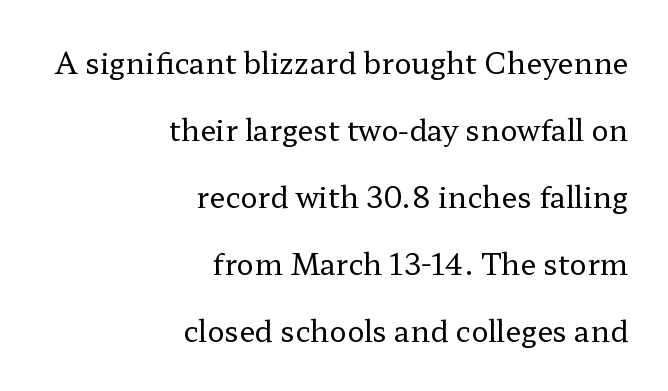
{"serif": "yes", "italic": "no", "bold": "no", "weight": "regular", "width": "wide", "stroke_contrast": "low", "x_height": "medium", "monospaced": "no", "underline": "no", "align": "right", "line_spacing": "loose", "line_spacing_ratio": 2.31, "letter_spacing": "normal", "letter_spacing_em": 0.0, "glyph_px": 29}
